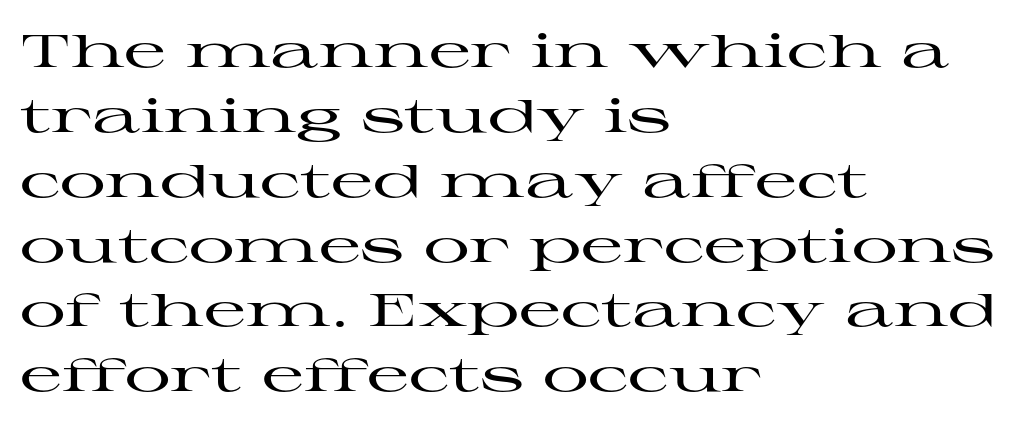
The image shows 46 px wide serif type, upright; set left-aligned, normal line spacing (1.41x), normal letter spacing, not underlined; high stroke contrast and a medium x-height.
